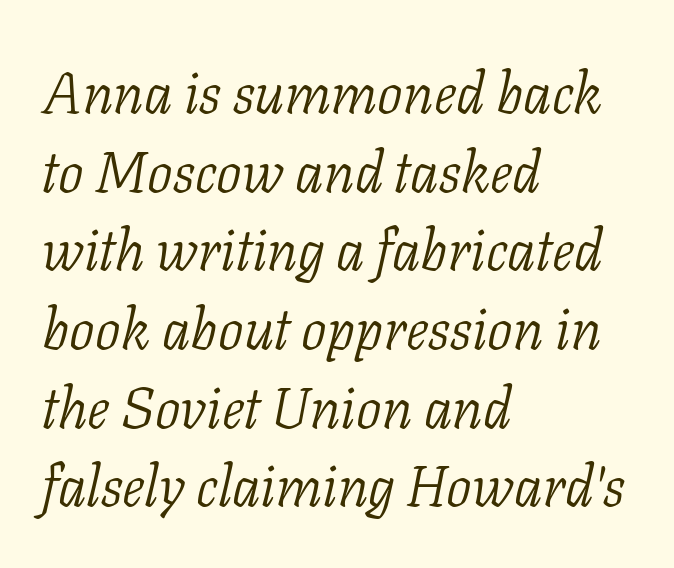
Q: Is the text bold? A: No.
Q: Is the text italic (slanted)? A: Yes, it leans right by about 11 degrees.
Q: Is the typeface a serif or a sans-serif typeface? A: Serif.
Q: Is the text underlined? A: No.
Q: How is the paragraph aligned? A: Left-aligned.
Q: Is the spacing between letters normal or unusually wide? A: Normal.
Q: Is the spacing between lines tight, normal or loose? A: Normal.
Q: Width (condensed, normal, or wide)? A: Normal.
Q: Stroke contrast? A: Low.
Q: x-height? A: Medium.
Q: Monospaced? A: No.
